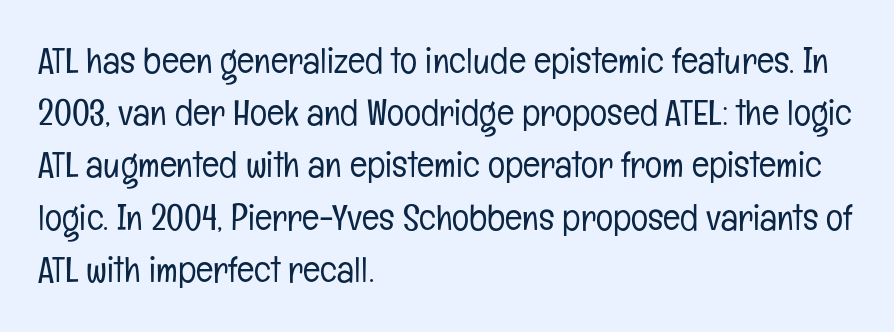
This is not heavy type; no bold has been used. Notice how descenders clear the ascenders below comfortably — that's standard leading. These lines are composed in type without serifs. Does extra space separate the letters? No, they use regular spacing.
